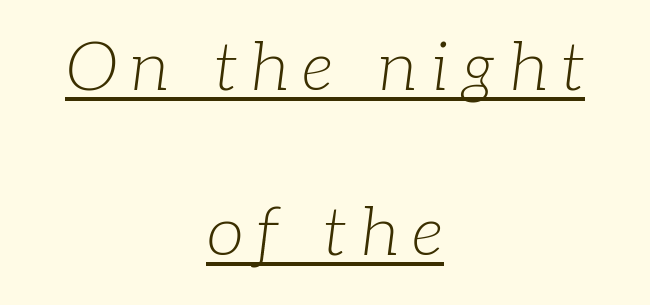
Q: Is the text bold? A: No.
Q: Is the text italic (slanted)? A: Yes, it leans right by about 7 degrees.
Q: Is the typeface a serif or a sans-serif typeface? A: Serif.
Q: Is the text underlined? A: Yes.
Q: How is the paragraph aligned? A: Centered.
Q: Is the spacing between lines tight, normal or loose? A: Loose.
Q: Width (condensed, normal, or wide)? A: Normal.
Q: Stroke contrast? A: Low.
Q: x-height? A: Medium.
Q: Monospaced? A: No.
